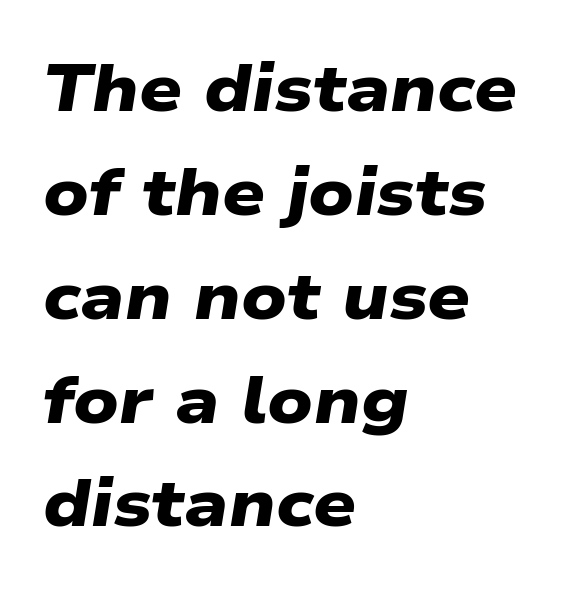
Q: Is the text bold? A: Yes.
Q: Is the typeface a serif or a sans-serif typeface? A: Sans-serif.
Q: Is the text underlined? A: No.
Q: How is the paragraph aligned? A: Left-aligned.
Q: Is the spacing between letters normal or unusually wide? A: Normal.
Q: Is the spacing between lines tight, normal or loose? A: Normal.
Q: Width (condensed, normal, or wide)? A: Wide.
Q: Stroke contrast? A: Low.
Q: x-height? A: Medium.
Q: Monospaced? A: No.
